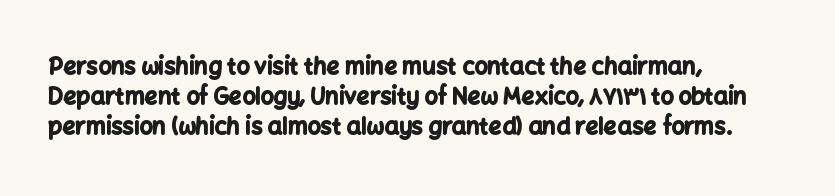
{"italic": "no", "bold": "yes", "underline": "no", "align": "left", "line_spacing": "normal", "line_spacing_ratio": 1.31, "letter_spacing": "normal", "letter_spacing_em": 0.0, "glyph_px": 23}
